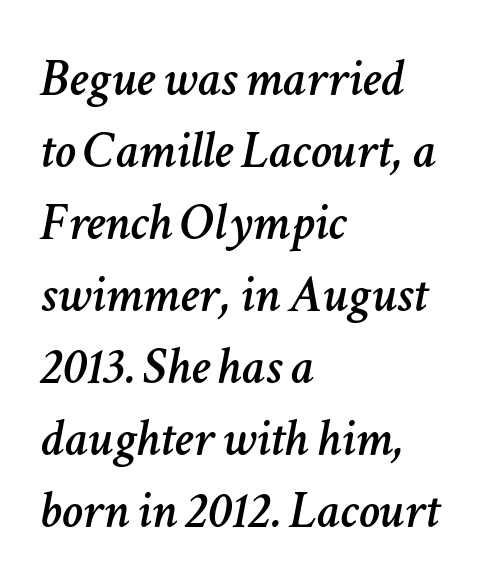
Q: Is the text italic (slanted)? A: Yes, it leans right by about 11 degrees.
Q: Is the text underlined? A: No.
Q: How is the paragraph aligned? A: Left-aligned.
Q: Is the spacing between letters normal or unusually wide? A: Normal.
Q: Is the spacing between lines tight, normal or loose? A: Normal.
Q: Width (condensed, normal, or wide)? A: Normal.
Q: Stroke contrast? A: Low.
Q: x-height? A: Medium.
Q: Monospaced? A: No.
